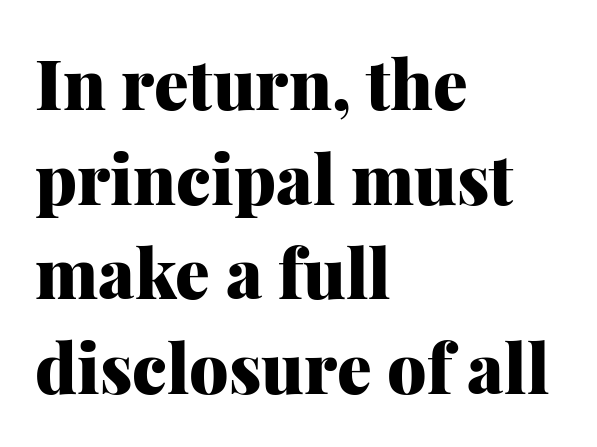
Does the lettering tilt? It doesn't — this is upright. The text block is weighted toward the left margin, trailing off unevenly rightward. The gaps between neighbouring characters are ordinary and unremarkable. I'd describe the lettering as bold — thick and assertive. Regarding serifs, this sample has them.
